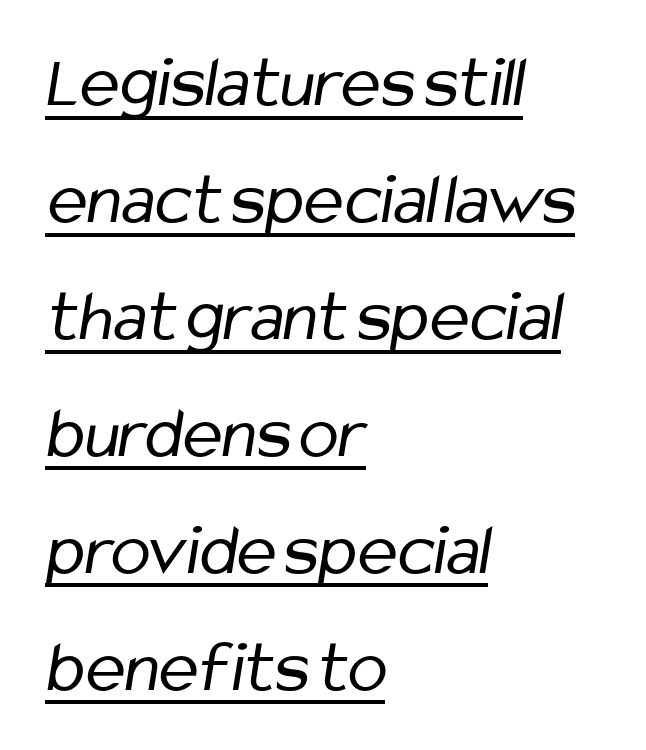
The face used here is a sans, in the tradition of grotesques and geometrics. The lines are quadded left. Is the letter spacing exaggerated? No — it looks like the ordinary default. The strokes are not fattened; the text isn't bold. Regarding leading, the lines here are spaced in the standard way.
